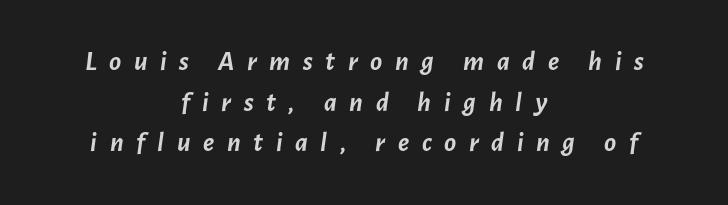
{"italic": "yes", "lean": "right", "slant_degrees": 7, "bold": "yes", "weight": "semibold", "width": "normal", "stroke_contrast": "low", "x_height": "medium", "monospaced": "no", "underline": "no", "align": "center", "line_spacing": "normal", "line_spacing_ratio": 1.45, "letter_spacing": "wide", "letter_spacing_em": 0.45, "glyph_px": 28}
